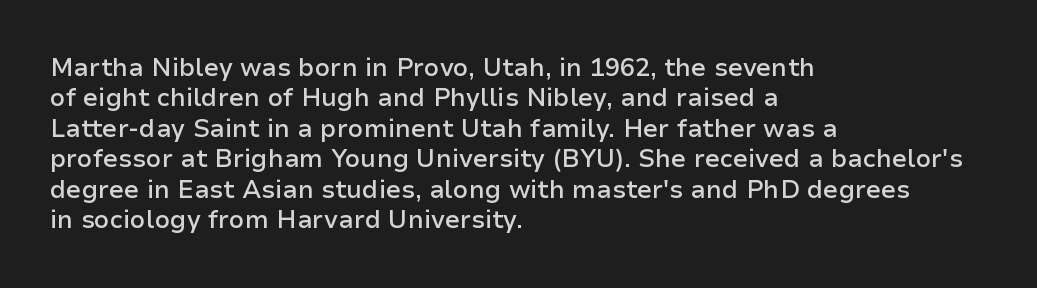
This is moderately heavy type, rendered in semibold. The lines are quadded left. The words here are not underlined. Look at the tracking — it's just the regular setting, nothing added. No italicization has been applied; the sample stays upright.
